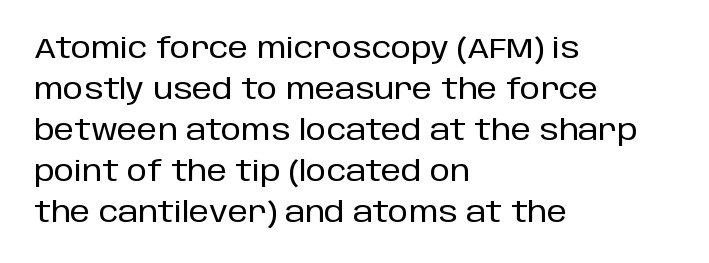
Proportional: the letters do not fall into vertical columns. Line starts are locked; line ends wander. The zone under the glyphs is completely vacant. The rendering uses a moderate line-height, typical for paragraphs. Students, note that the glyphs here touch the page at normal intervals.
